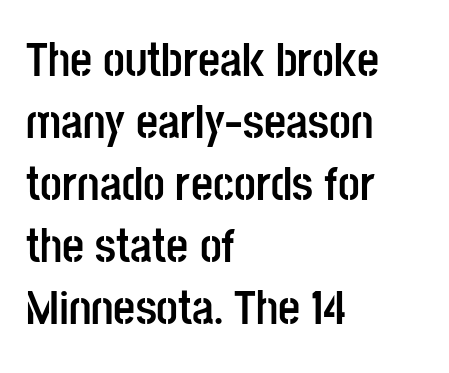
Spacing verdict: proportional, widths tailored to each character. A normal amount of white space separates one row of letters from the next. Heft: maximum for text — a bold. The axis of the letterforms is exactly vertical.
